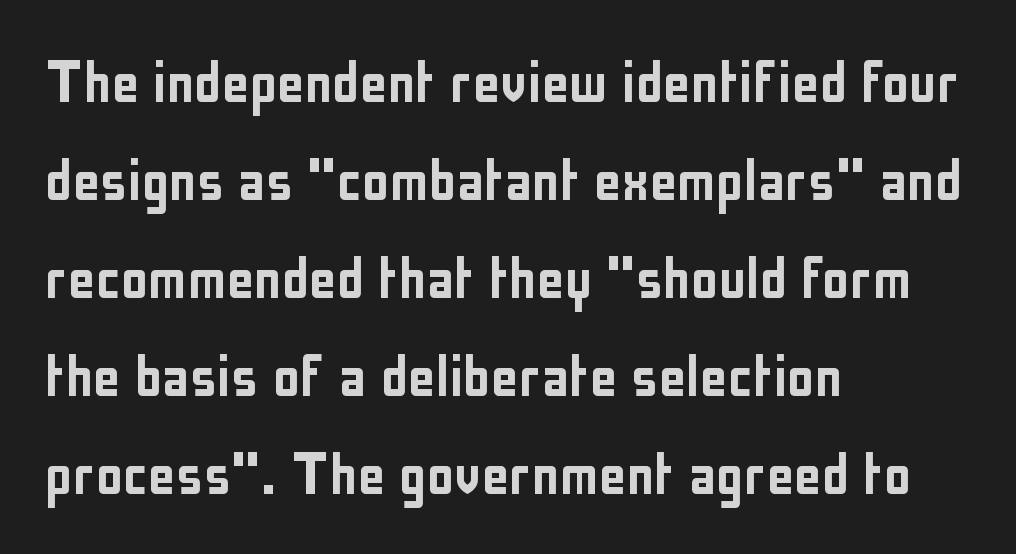
Q: Is the text italic (slanted)? A: No, it is upright.
Q: Is the typeface a serif or a sans-serif typeface? A: Sans-serif.
Q: Is the text underlined? A: No.
Q: How is the paragraph aligned? A: Left-aligned.
Q: Is the spacing between letters normal or unusually wide? A: Normal.
Q: Is the spacing between lines tight, normal or loose? A: Normal.
Q: Width (condensed, normal, or wide)? A: Condensed.
Q: Stroke contrast? A: Low.
Q: x-height? A: Medium.
Q: Monospaced? A: No.
